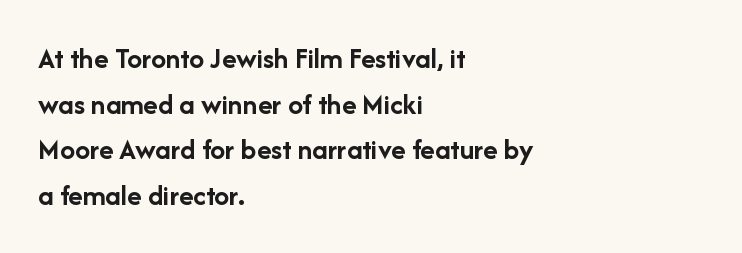
{"serif": "no", "italic": "no", "bold": "yes", "weight": "semibold", "width": "normal", "stroke_contrast": "low", "x_height": "medium", "monospaced": "no", "underline": "no", "align": "left", "line_spacing": "normal", "line_spacing_ratio": 1.52, "letter_spacing": "normal", "letter_spacing_em": 0.0, "glyph_px": 30}
